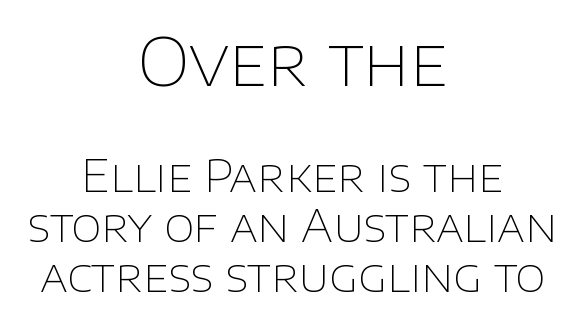
The image shows 66 px thin sans-serif type, upright; set centered, tight line spacing (1.14x), normal letter spacing, not underlined; the first (top) block is 1.5x larger; low stroke contrast and a large x-height.
